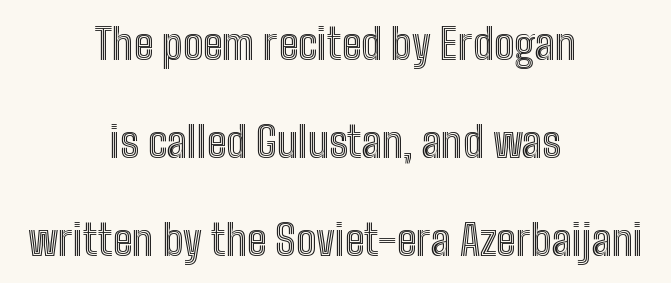
Leading: increased. Reading down the block, each line starts at a different indent, mirrored at its end. A typesetter would call this zero additional tracking. The zone under the glyphs is completely vacant.
